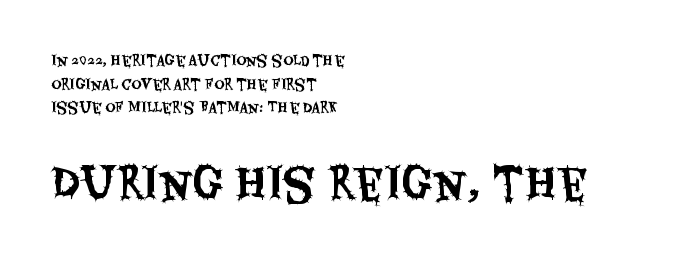
Q: Is the text italic (slanted)? A: No, it is upright.
Q: Is the typeface a serif or a sans-serif typeface? A: Sans-serif.
Q: Is the text underlined? A: No.
Q: How is the paragraph aligned? A: Left-aligned.
Q: Is the spacing between letters normal or unusually wide? A: Normal.
Q: Is the spacing between lines tight, normal or loose? A: Normal.
Q: Which block of text is set in a larger size, the first (top) or the second (bottom)? A: The second (bottom) one.
Q: Width (condensed, normal, or wide)? A: Condensed.
Q: Stroke contrast? A: Medium.
Q: x-height? A: Large.
Q: Monospaced? A: No.
